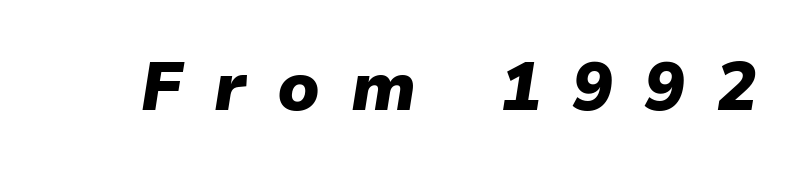
{"italic": "yes", "lean": "right", "slant_degrees": 9, "bold": "yes", "weight": "heavy", "width": "normal", "stroke_contrast": "low", "x_height": "medium", "monospaced": "no", "underline": "no", "letter_spacing": "wide", "letter_spacing_em": 0.46, "glyph_px": 68}
